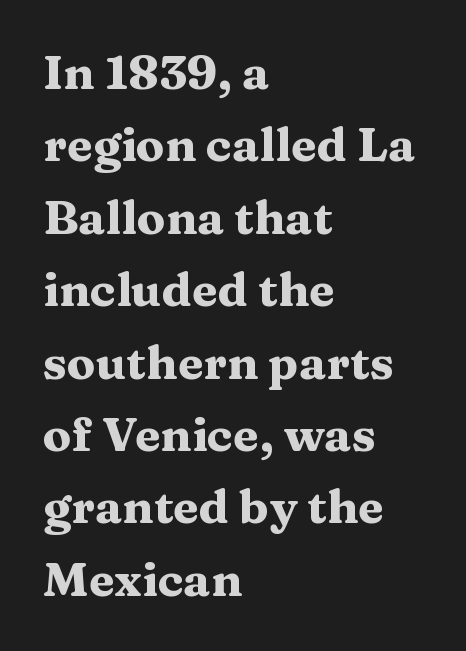
One-word summary of the alignment: left. Nobody touched the tracking dial on this one. Proportional: the letters do not fall into vertical columns. Unmarked baselines from the first word to the last.
